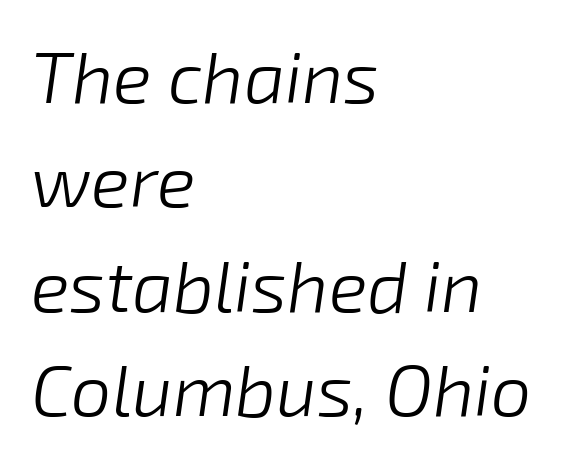
{"italic": "yes", "lean": "right", "slant_degrees": 8, "bold": "no", "weight": "light", "width": "normal", "stroke_contrast": "low", "x_height": "medium", "monospaced": "no", "underline": "no", "align": "left", "line_spacing": "normal", "line_spacing_ratio": 1.45, "letter_spacing": "normal", "letter_spacing_em": 0.0, "glyph_px": 72}
